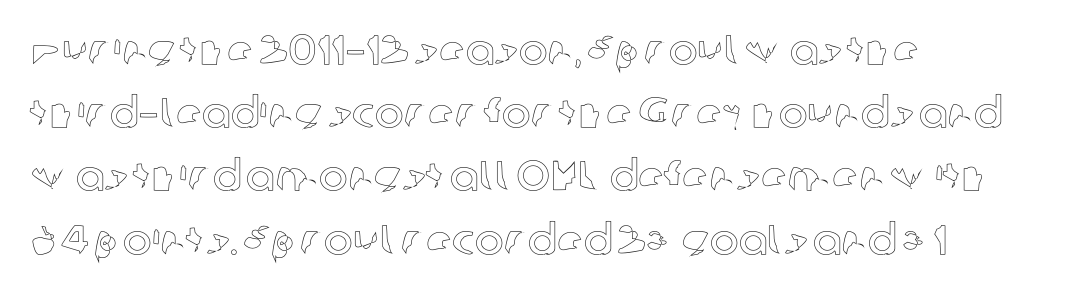
Nobody touched the tracking dial on this one. Think of a printed novel: that variable character pitch is what you see here. Ascenders rise straight up at ninety degrees. Teacher's note: observe the even left margin — that is flush-left alignment.
